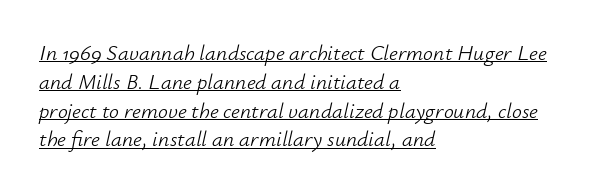
Q: Is the text bold? A: No.
Q: Is the text italic (slanted)? A: Yes, it leans right by about 12 degrees.
Q: Is the text underlined? A: Yes.
Q: How is the paragraph aligned? A: Left-aligned.
Q: Is the spacing between letters normal or unusually wide? A: Normal.
Q: Is the spacing between lines tight, normal or loose? A: Normal.
